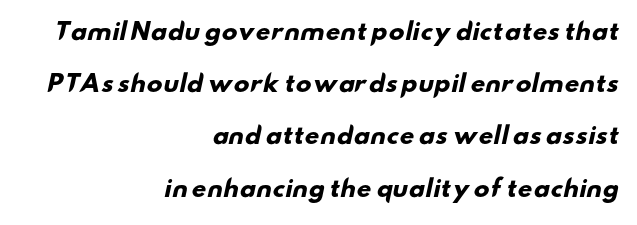
{"bold": "yes", "underline": "no", "align": "right", "line_spacing": "loose", "line_spacing_ratio": 2.27, "letter_spacing": "normal", "letter_spacing_em": 0.0, "glyph_px": 23}
